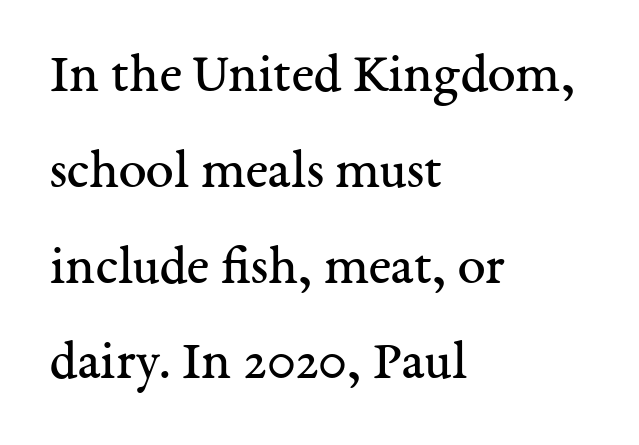
{"serif": "yes", "italic": "no", "bold": "no", "weight": "regular", "width": "normal", "stroke_contrast": "medium", "x_height": "medium", "monospaced": "no", "underline": "no", "align": "left", "line_spacing_ratio": 1.71, "letter_spacing": "normal", "letter_spacing_em": 0.0, "glyph_px": 56}
